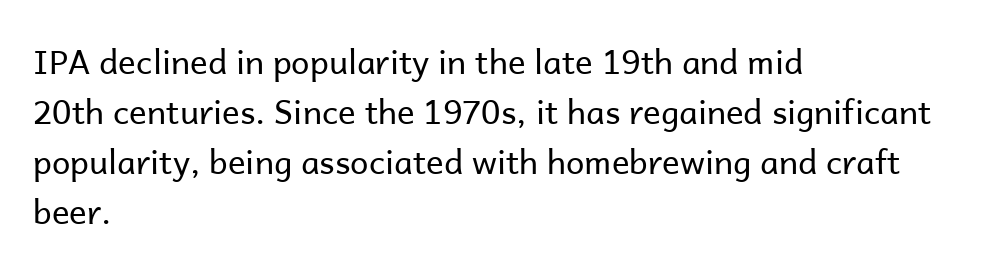
The image shows 33 px regular-weight sans-serif type, upright; set left-aligned, normal line spacing (1.52x), normal letter spacing, not underlined; low stroke contrast and a medium x-height.
